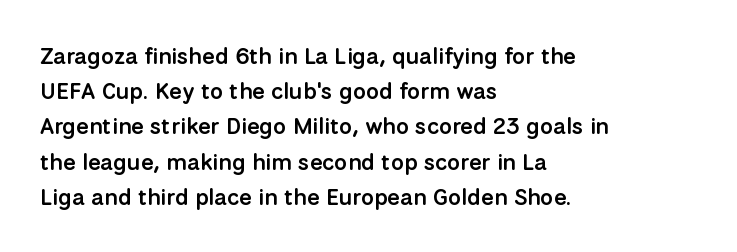
{"italic": "no", "bold": "semi", "underline": "no", "align": "left", "line_spacing": "normal", "line_spacing_ratio": 1.53, "letter_spacing": "normal", "letter_spacing_em": 0.0, "glyph_px": 23}
